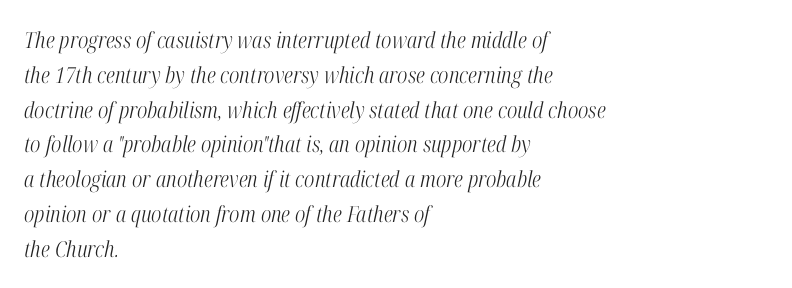
{"italic": "yes", "lean": "right", "slant_degrees": 12, "bold": "no", "underline": "no", "align": "left", "line_spacing": "normal", "line_spacing_ratio": 1.58, "letter_spacing": "normal", "letter_spacing_em": 0.0, "glyph_px": 22}
